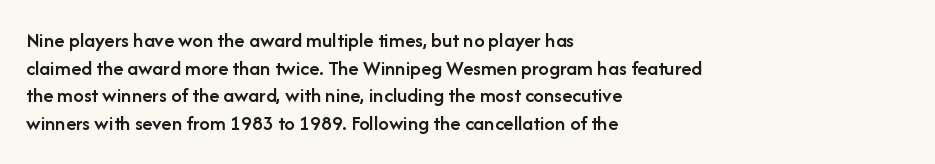
These words are printed semibold, heavier than regular yet not bold. Does the lettering tilt? It doesn't — this is upright. The area under the type is left untouched. Alignment: flush left.
